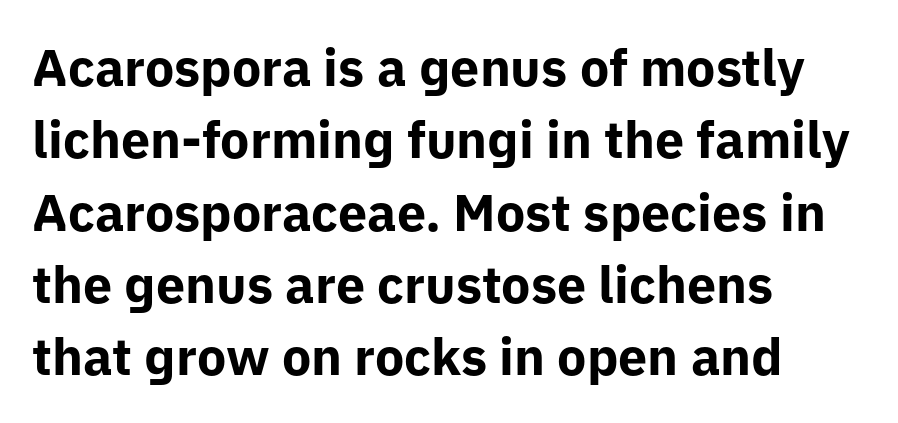
The image shows 52 px bold sans-serif type, upright; set left-aligned, normal line spacing (1.39x), normal letter spacing, not underlined; low stroke contrast and a medium x-height.
